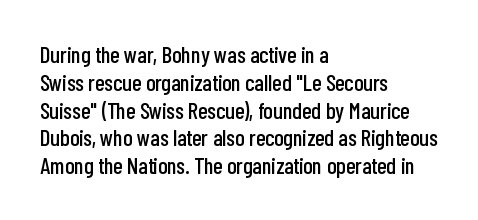
Here the glyphs are tracked normally, forming tight word shapes. The specimen omits any rule beneath the text block's lines. Vertical strokes here are truly vertical. The lines in this sample share a left origin and differ only in where they stop.
